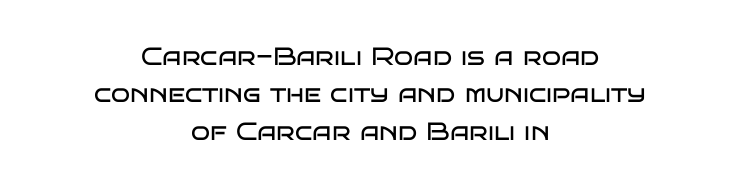
Q: Is the text bold? A: No.
Q: Is the text italic (slanted)? A: No, it is upright.
Q: Is the text underlined? A: No.
Q: How is the paragraph aligned? A: Centered.
Q: Is the spacing between letters normal or unusually wide? A: Normal.
Q: Is the spacing between lines tight, normal or loose? A: Normal.
